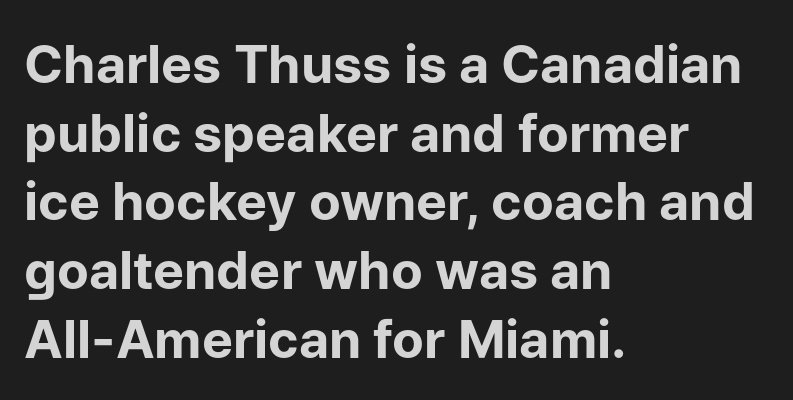
{"serif": "no", "italic": "no", "bold": "yes", "weight": "bold", "width": "normal", "stroke_contrast": "low", "x_height": "medium", "monospaced": "no", "underline": "no", "align": "left", "line_spacing": "normal", "line_spacing_ratio": 1.32, "letter_spacing": "normal", "letter_spacing_em": 0.0, "glyph_px": 52}
